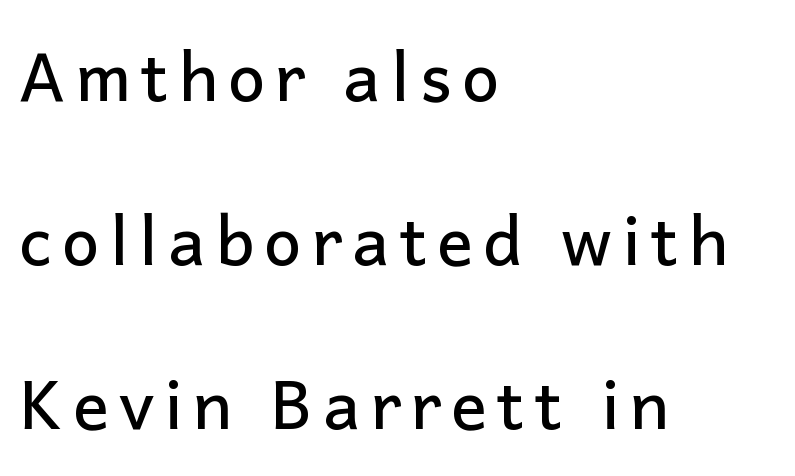
The strip under each line holds only bare page. Type style note: lacks serifs. Ordinary non-slanted type is in use. One-word summary of the alignment: left.
